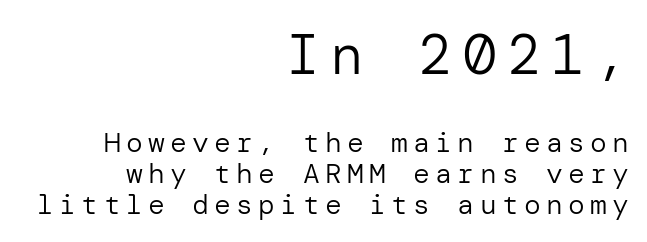
The image shows 56 px regular-weight sans-serif type, upright; set right-aligned, tight line spacing (1.1x), not underlined; the first (top) block is 2.0x larger; low stroke contrast and a medium x-height.
